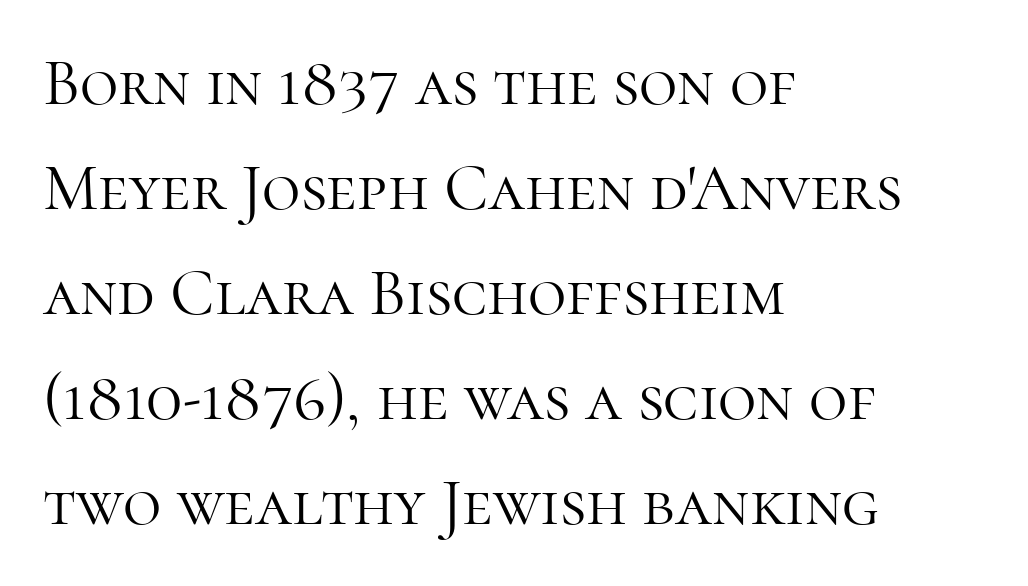
Check under the words: just untouched page. This sample uses an upright cut, with every glyph sitting square on the baseline. Line starts are locked; line ends wander. Think standard paragraph weight, or any step lighter than that. Do the characters align in a grid? No, the font is proportional.
